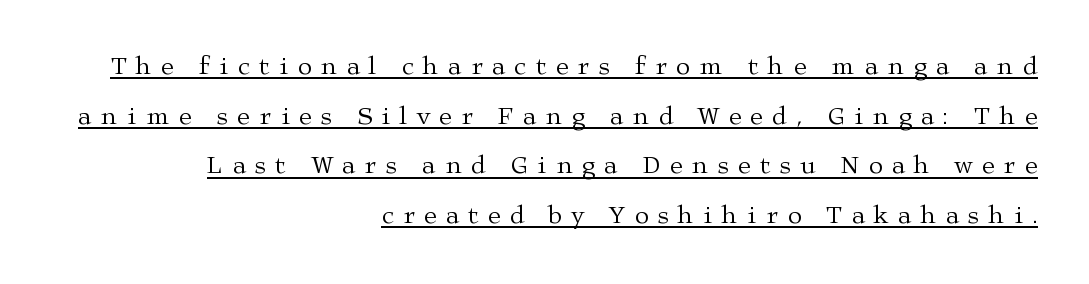
Students, observe the line beneath the letters — that is underlining. Is the stroke heavy? The answer is a plain regular-or-lighter. Caption: multi-line text, flush right, ragged left. Display-style spreading of the glyphs; the letterfit is very open. The lettering holds an erect, upright posture throughout.
